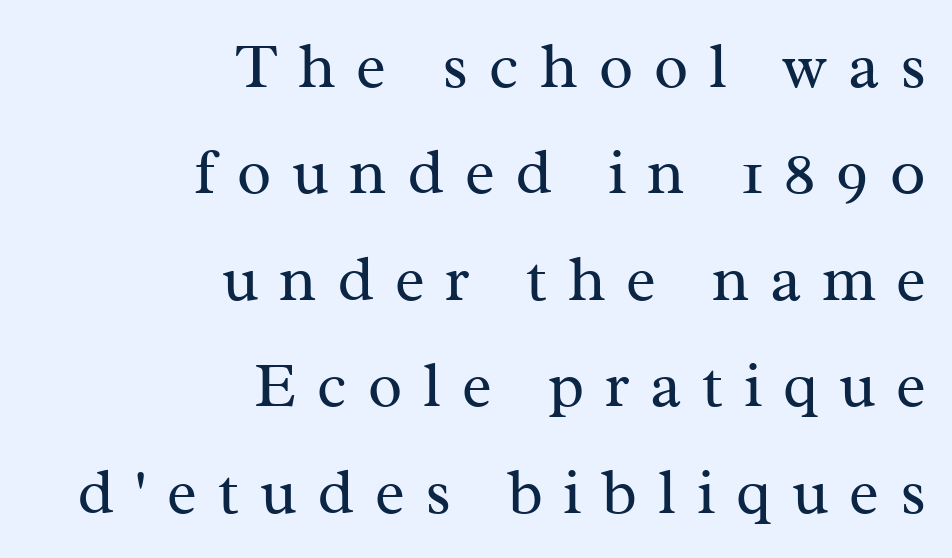
Q: Is the text bold? A: No.
Q: Is the text italic (slanted)? A: No, it is upright.
Q: Is the typeface a serif or a sans-serif typeface? A: Serif.
Q: Is the text underlined? A: No.
Q: How is the paragraph aligned? A: Right-aligned.
Q: Is the spacing between letters normal or unusually wide? A: Unusually wide.
Q: Is the spacing between lines tight, normal or loose? A: Normal.
Q: Width (condensed, normal, or wide)? A: Normal.
Q: Stroke contrast? A: Medium.
Q: x-height? A: Medium.
Q: Monospaced? A: No.
